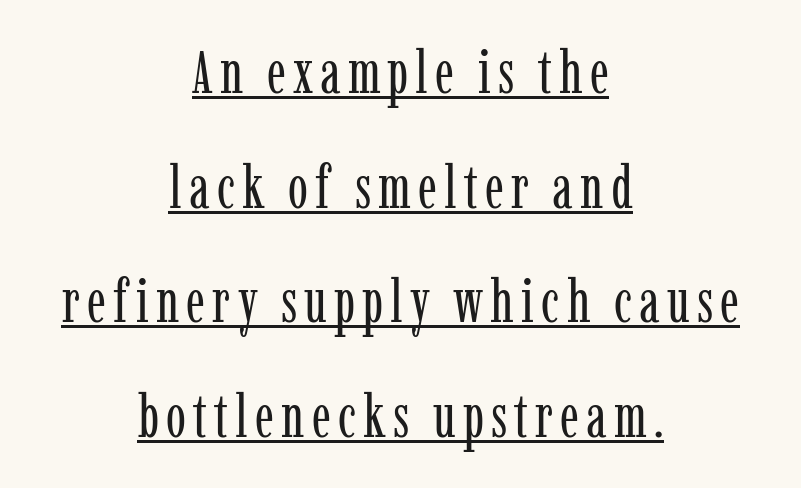
The image shows 60 px regular-weight, condensed serif type, upright; set centered, loose line spacing (1.91x), underlined; low stroke contrast and a medium x-height.
